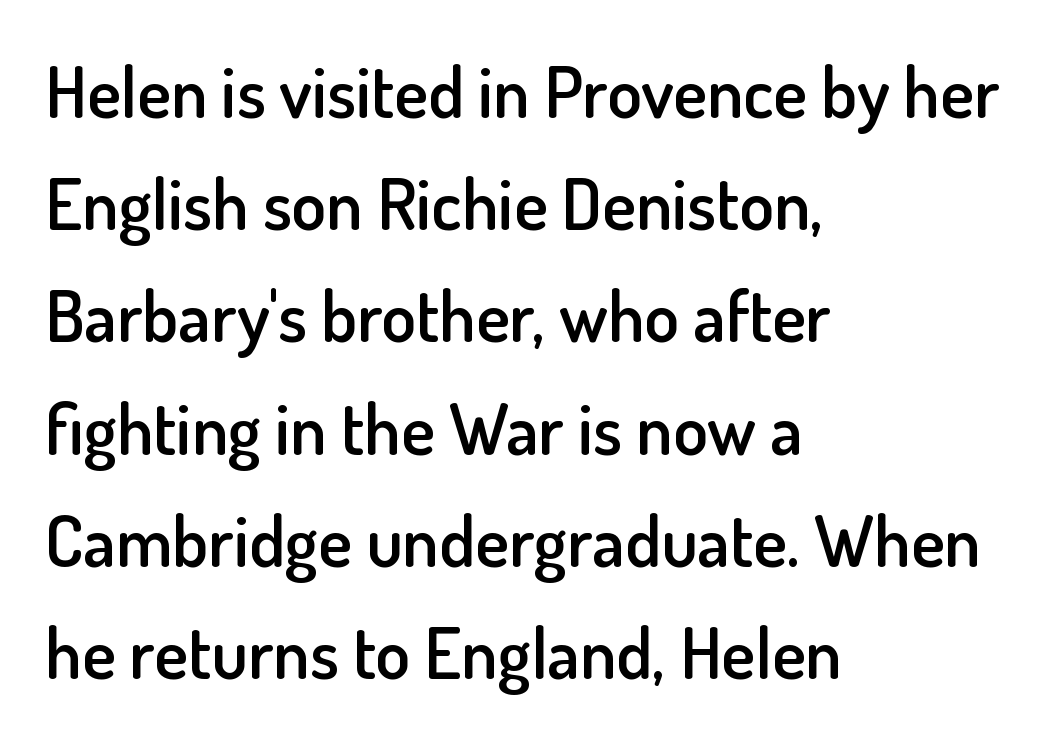
Q: Is the text bold? A: Semi-bold.
Q: Is the text italic (slanted)? A: No, it is upright.
Q: Is the typeface a serif or a sans-serif typeface? A: Sans-serif.
Q: Is the text underlined? A: No.
Q: How is the paragraph aligned? A: Left-aligned.
Q: Is the spacing between letters normal or unusually wide? A: Normal.
Q: Is the spacing between lines tight, normal or loose? A: Normal.
Q: Width (condensed, normal, or wide)? A: Normal.
Q: Stroke contrast? A: Low.
Q: x-height? A: Small.
Q: Monospaced? A: No.
